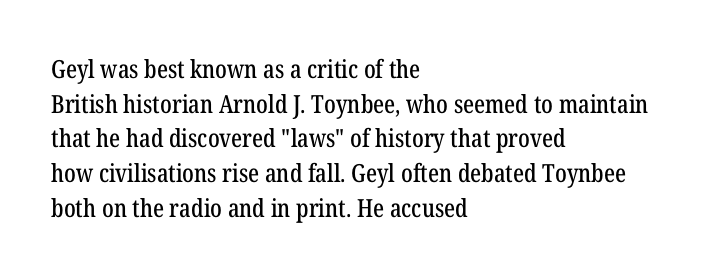
Has an underline been added? It has not. Observe the ordinary spacing: letters are neighbours, not strangers. What's the leading like? Ordinary, nothing unusual. Reading down the block, your eye returns to a fixed left position each line. Every character sits straight up, as roman type does.
